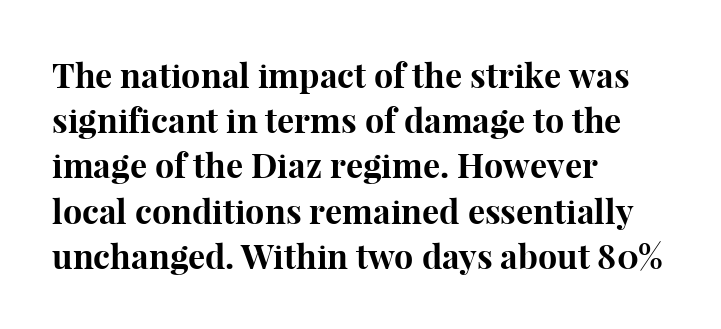
Q: Is the text bold? A: Yes.
Q: Is the text italic (slanted)? A: No, it is upright.
Q: Is the typeface a serif or a sans-serif typeface? A: Serif.
Q: Is the text underlined? A: No.
Q: How is the paragraph aligned? A: Left-aligned.
Q: Is the spacing between letters normal or unusually wide? A: Normal.
Q: Is the spacing between lines tight, normal or loose? A: Normal.
Q: Width (condensed, normal, or wide)? A: Normal.
Q: Stroke contrast? A: High.
Q: x-height? A: Medium.
Q: Monospaced? A: No.
